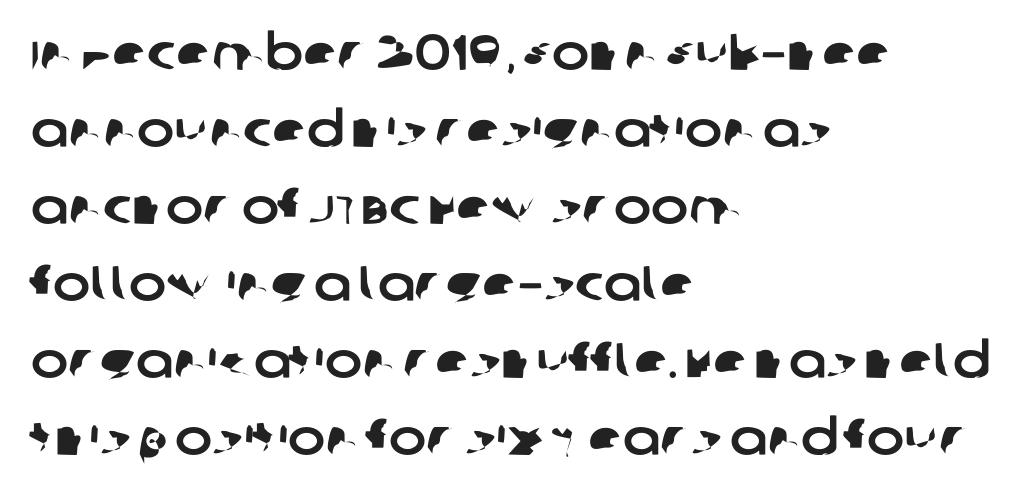
{"serif": "no", "width": "normal", "stroke_contrast": "low", "x_height": "large", "monospaced": "no", "underline": "no", "align": "left", "line_spacing": "normal", "line_spacing_ratio": 1.54, "letter_spacing": "normal", "letter_spacing_em": 0.0, "glyph_px": 50}
